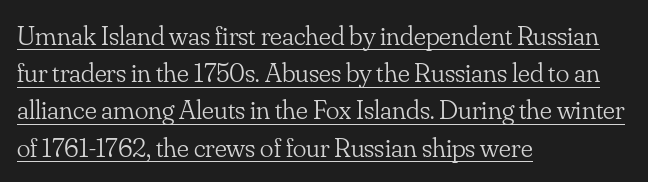
The image shows 28 px light serif type, upright; set left-aligned, normal line spacing (1.33x), normal letter spacing, underlined; low stroke contrast and a small x-height.
